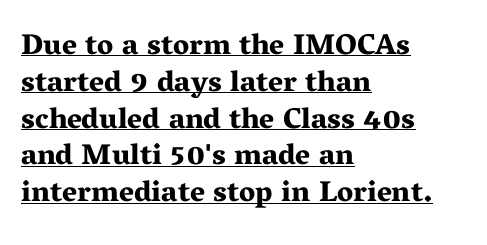
To sum up the face: it has serifs. The face used here is proportionally spaced, like ordinary book or web type. Caption: bold face, heavy strokes. The passage is arranged the way most books set body copy — flush left.
